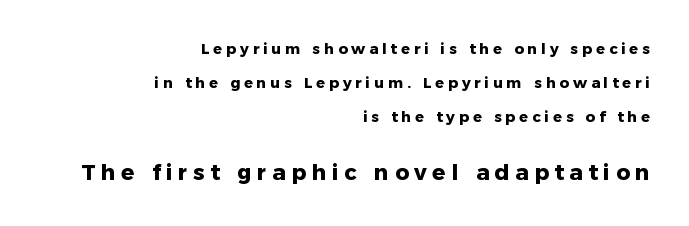
Honestly, the rows look like they've been pulled way apart. Students, note that the glyphs here are deliberately spaced far apart. Check under the words: just untouched page. Each line ends at the same right margin while the left side varies. The more generous point size was reserved for the lower chunk.
